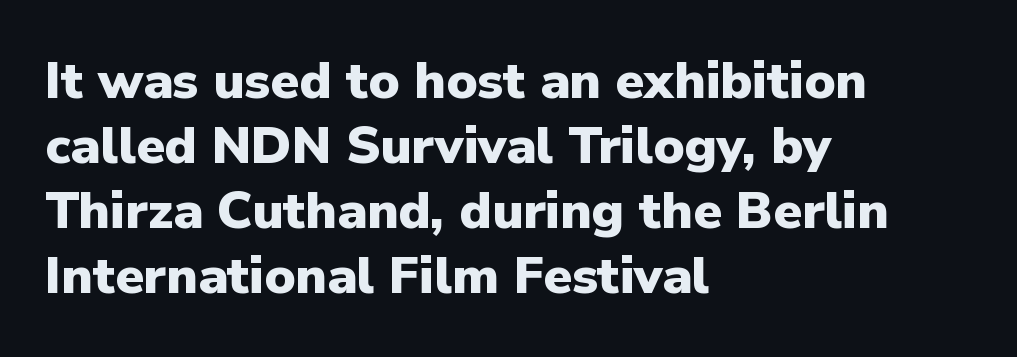
The image shows 52 px heavy sans-serif type, upright; set left-aligned, normal line spacing (1.25x), normal letter spacing, not underlined; low stroke contrast and a medium x-height.
